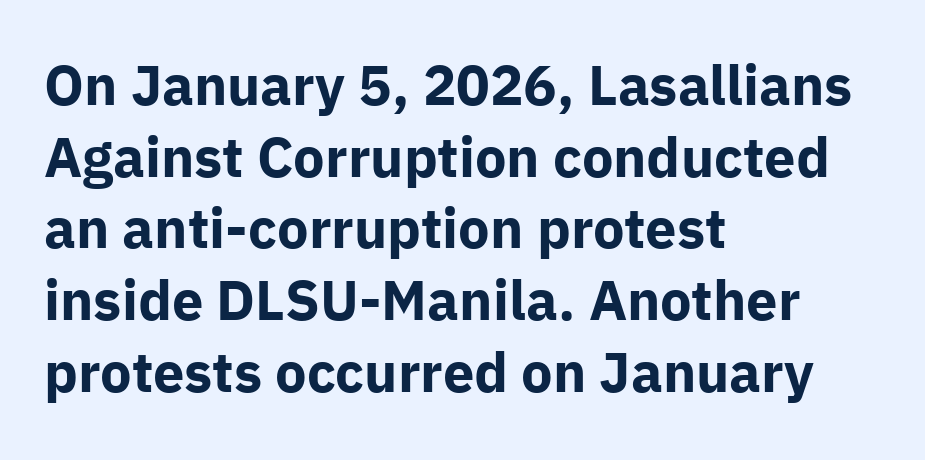
Does the leading feel generous? No, just average. The setting favours the left margin, as ordinary paragraphs usually do. Beneath every word, the page is bare. You'd pick this weight for a headline — it's a proper bold. The axis of the letterforms is exactly vertical.
